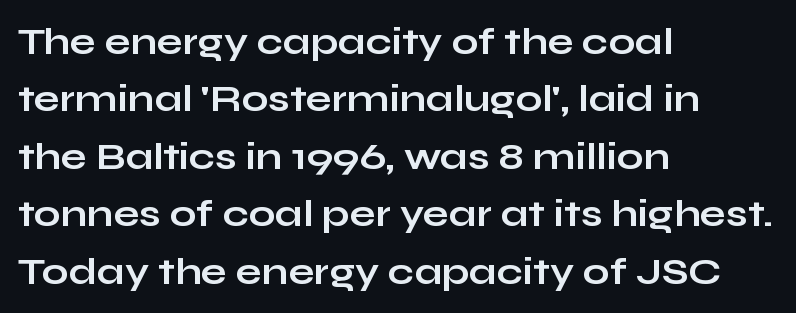
Q: Is the text bold? A: Yes.
Q: Is the text italic (slanted)? A: No, it is upright.
Q: Is the typeface a serif or a sans-serif typeface? A: Sans-serif.
Q: Is the text underlined? A: No.
Q: How is the paragraph aligned? A: Left-aligned.
Q: Is the spacing between letters normal or unusually wide? A: Normal.
Q: Is the spacing between lines tight, normal or loose? A: Normal.
Q: Width (condensed, normal, or wide)? A: Wide.
Q: Stroke contrast? A: Low.
Q: x-height? A: Medium.
Q: Monospaced? A: No.
